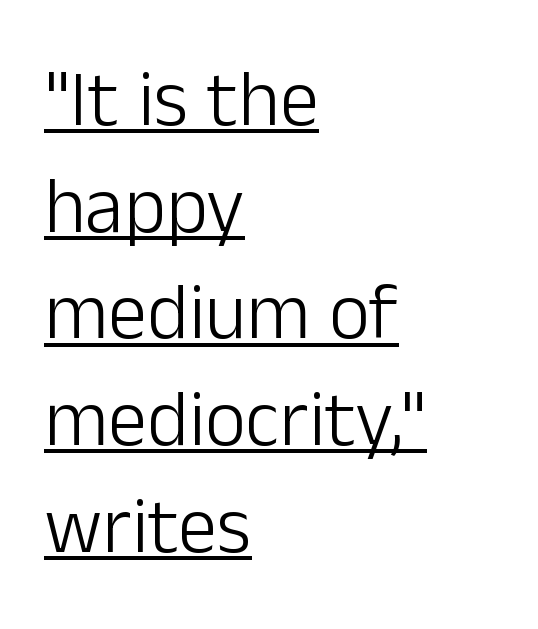
{"serif": "no", "italic": "no", "bold": "no", "weight": "light", "width": "normal", "stroke_contrast": "low", "x_height": "medium", "monospaced": "no", "underline": "yes", "align": "left", "line_spacing": "normal", "line_spacing_ratio": 1.35, "letter_spacing": "normal", "letter_spacing_em": 0.0, "glyph_px": 79}
